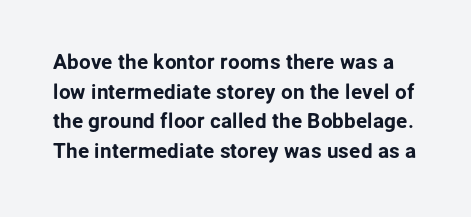
Q: Is the text italic (slanted)? A: No, it is upright.
Q: Is the text underlined? A: No.
Q: Is the spacing between letters normal or unusually wide? A: Normal.
Q: Is the spacing between lines tight, normal or loose? A: Normal.
